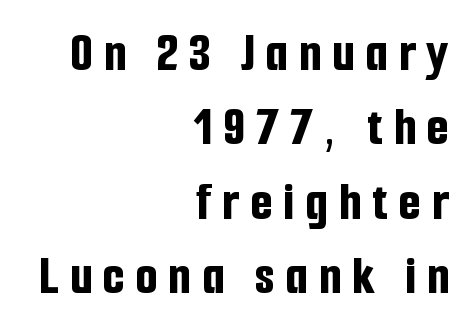
The image shows 56 px bold, condensed sans-serif type, upright; set right-aligned, normal line spacing (1.33x), unusually wide letter spacing (+0.2 em), not underlined; low stroke contrast and a medium x-height.
